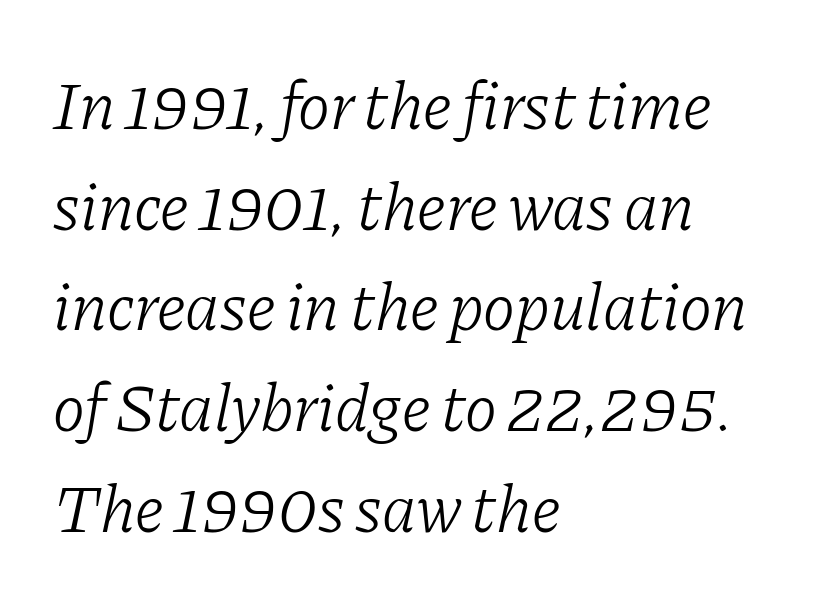
{"serif": "yes", "italic": "yes", "lean": "right", "slant_degrees": 11, "bold": "no", "weight": "light", "width": "normal", "stroke_contrast": "low", "x_height": "medium", "monospaced": "no", "underline": "no", "align": "left", "line_spacing": "normal", "line_spacing_ratio": 1.48, "letter_spacing": "normal", "letter_spacing_em": 0.0, "glyph_px": 68}
